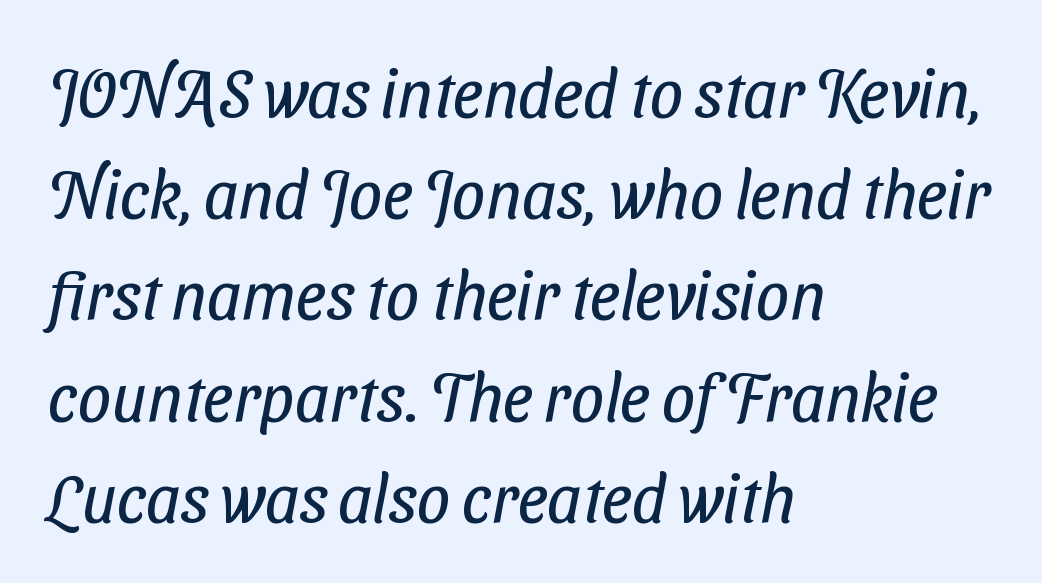
The image shows 67 px regular-weight, condensed sans-serif type; set left-aligned, normal line spacing (1.51x), normal letter spacing, not underlined; low stroke contrast and a medium x-height.
